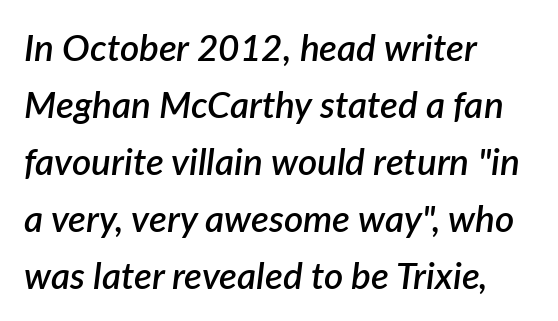
What's the leading like? Ordinary, nothing unusual. There's an unmistakable incline to the writing here. Compared with an ordinary text face, these strokes are moderately heavier — a semibold. Looks like regular typesetting: each glyph gets only the width it needs. Observe the ordinary spacing: letters are neighbours, not strangers.
